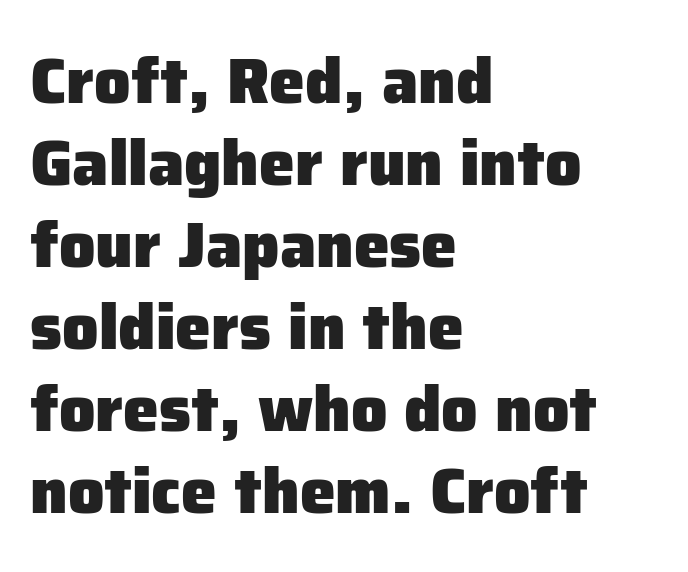
{"serif": "no", "italic": "no", "bold": "yes", "weight": "heavy", "width": "normal", "stroke_contrast": "low", "x_height": "medium", "monospaced": "no", "underline": "no", "align": "left", "line_spacing": "normal", "line_spacing_ratio": 1.28, "letter_spacing": "normal", "letter_spacing_em": 0.0, "glyph_px": 64}
